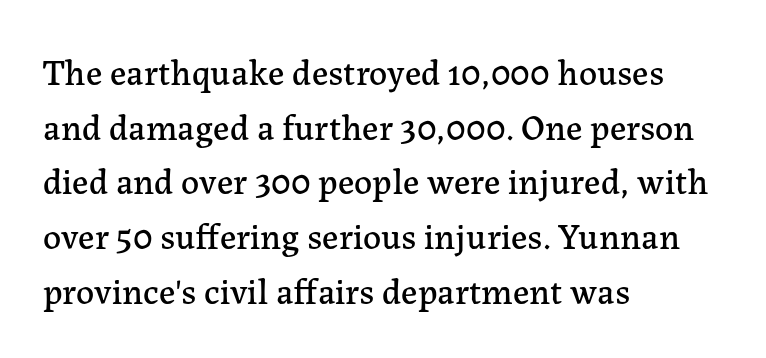
The passage shown stacks its lines at a standard gap. All the whitespace from short lines collects on the right. Varying glyph widths throughout — classic text-font behaviour. Between one letter and the next there's only the usual sliver of space.
